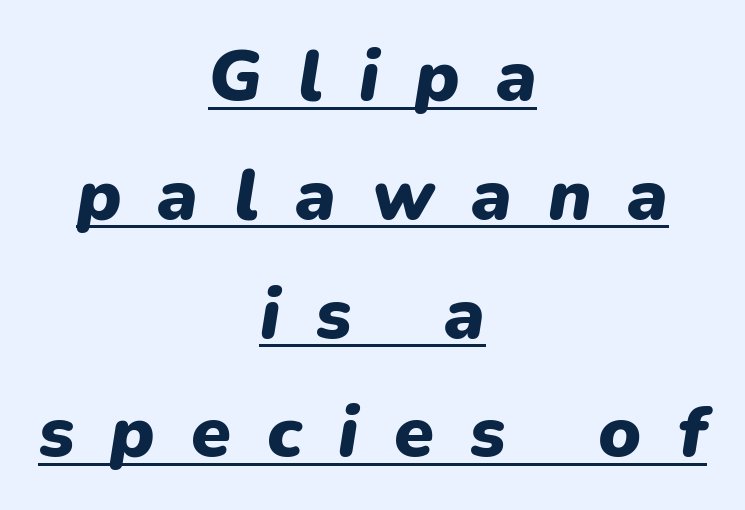
The image shows 72 px heavy type, italic (leaning right); set centered, normal line spacing (1.65x), unusually wide letter spacing (+0.5 em), underlined; low stroke contrast and a medium x-height.
